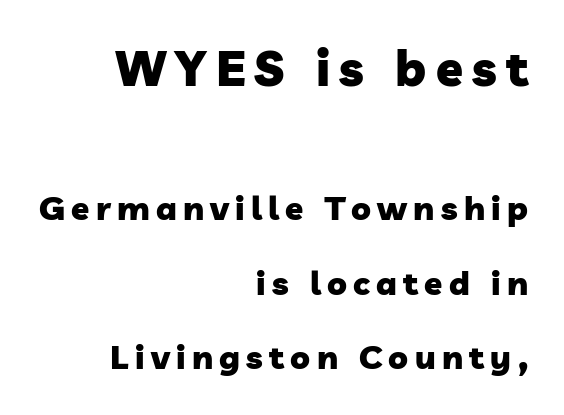
{"serif": "no", "bold": "yes", "weight": "heavy", "width": "normal", "stroke_contrast": "low", "x_height": "medium", "monospaced": "no", "underline": "no", "align": "right", "line_spacing": "loose", "line_spacing_ratio": 2.26, "larger_block": "first", "size_ratio": 1.48, "glyph_px": 49}
